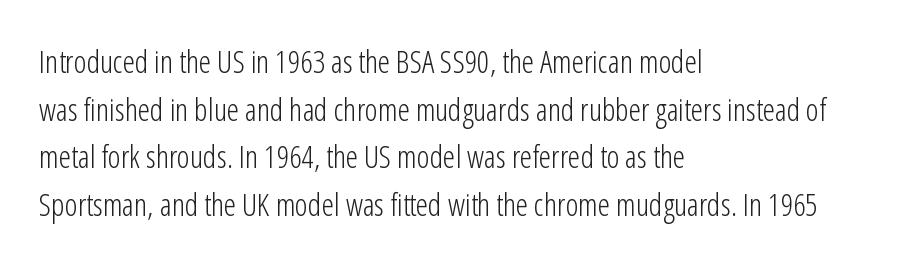
{"serif": "no", "italic": "no", "bold": "no", "weight": "light", "width": "condensed", "stroke_contrast": "low", "x_height": "medium", "monospaced": "no", "underline": "no", "align": "left", "line_spacing": "normal", "line_spacing_ratio": 1.54, "letter_spacing": "normal", "letter_spacing_em": 0.0, "glyph_px": 31}
